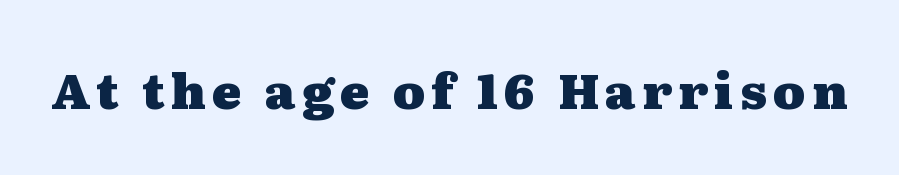
{"serif": "yes", "italic": "no", "bold": "yes", "weight": "heavy", "width": "wide", "stroke_contrast": "medium", "x_height": "medium", "monospaced": "no", "underline": "no", "glyph_px": 49}
